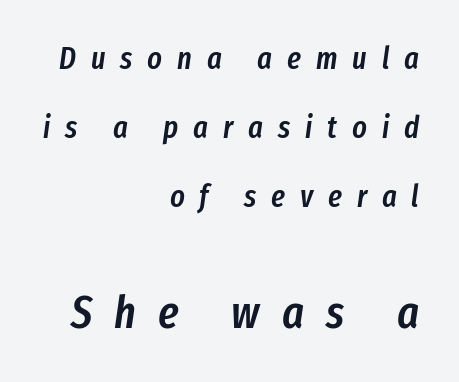
{"italic": "yes", "lean": "right", "slant_degrees": 8, "bold": "semi", "weight": "semibold", "width": "condensed", "stroke_contrast": "low", "x_height": "medium", "monospaced": "no", "underline": "no", "align": "right", "line_spacing": "loose", "line_spacing_ratio": 2.23, "letter_spacing": "wide", "letter_spacing_em": 0.48, "larger_block": "second", "size_ratio": 1.48, "glyph_px": 46}
